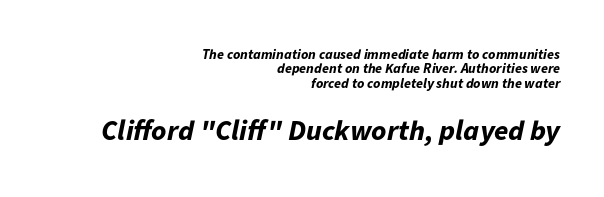
Compared with a flush-left layout, this one pins lines to the opposite, right side. Decoration check: the copy has no underline. Reading top to bottom, the characters get bigger at the block break. The face used here has the dense, thick strokes of a bold.
